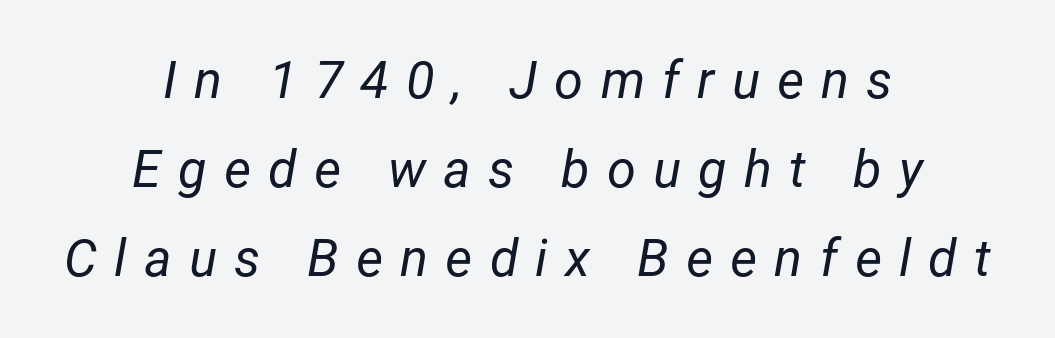
Unmarked baselines from the first word to the last. The rendering applies a slant to the glyphs. Weight: not bold — regular or lighter. The passage is arranged like a title page — every line centered.
